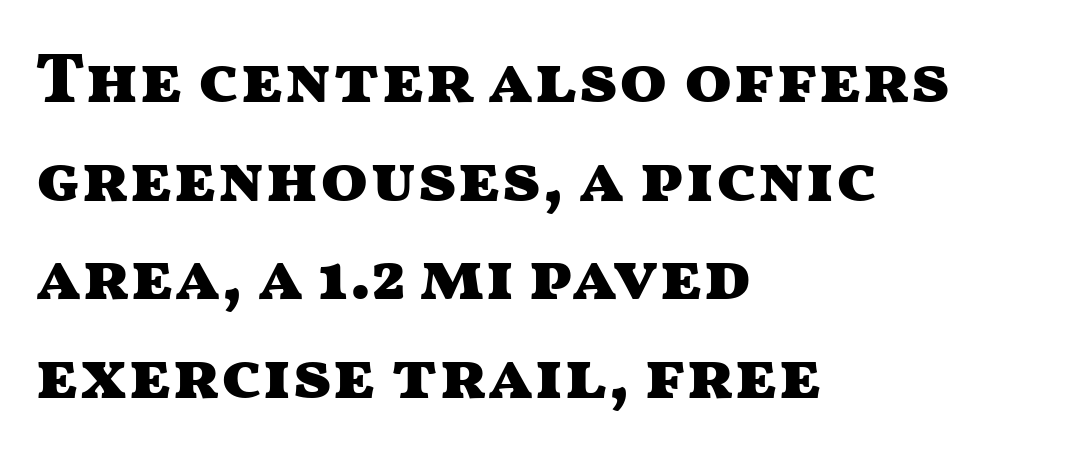
{"serif": "no", "italic": "no", "bold": "yes", "weight": "heavy", "width": "wide", "stroke_contrast": "medium", "x_height": "medium", "monospaced": "no", "underline": "no", "align": "left", "line_spacing": "normal", "line_spacing_ratio": 1.41, "letter_spacing": "normal", "letter_spacing_em": 0.0, "glyph_px": 70}
